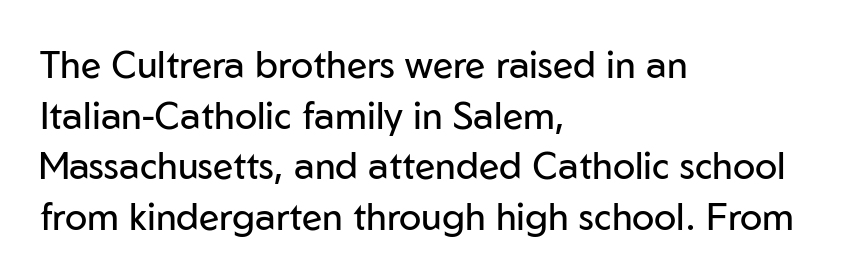
Here the designer chose a conventional face with non-uniform glyph widths. No feet cap the strokes, marking this as sans-serif type. These lines keep a tight, regular rhythm from letter to letter. The area under the type is left untouched. Layout note: lines flush left. The lettering stays uniformly vertical, giving the passage a roman look.
